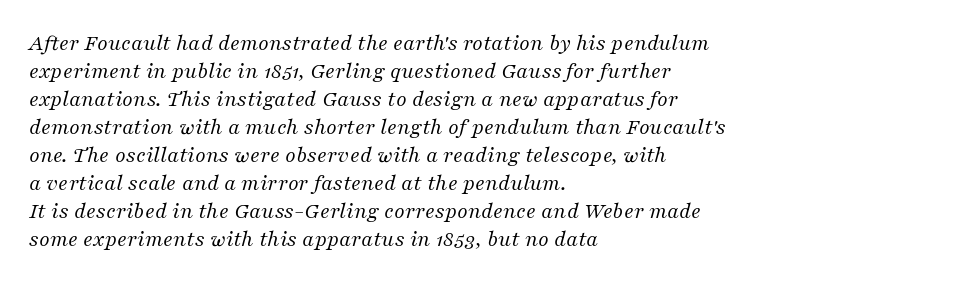
{"italic": "yes", "lean": "right", "slant_degrees": 16, "bold": "no", "underline": "no", "align": "left", "line_spacing_ratio": 1.22, "letter_spacing": "normal", "letter_spacing_em": 0.0, "glyph_px": 23}
